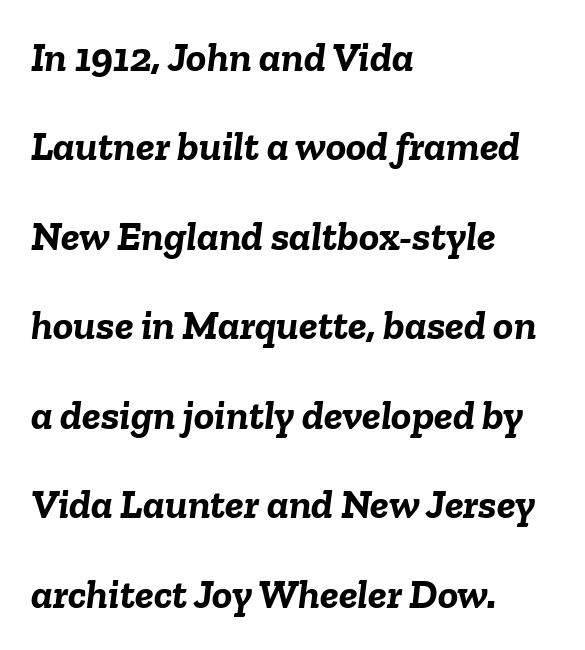
Style check: oblique. The space beneath each line is pristine and unruled. Weight: bold. A classic flush-left, rag-right setting is used for this passage. A typesetter would call this leading open, well beyond the default. The face used here is rendered with its standard letterfit.
